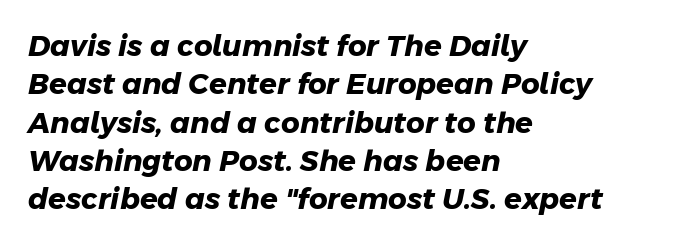
Q: Is the text bold? A: Yes.
Q: Is the typeface a serif or a sans-serif typeface? A: Sans-serif.
Q: Is the text underlined? A: No.
Q: How is the paragraph aligned? A: Left-aligned.
Q: Is the spacing between letters normal or unusually wide? A: Normal.
Q: Is the spacing between lines tight, normal or loose? A: Normal.
Q: Width (condensed, normal, or wide)? A: Normal.
Q: Stroke contrast? A: Low.
Q: x-height? A: Medium.
Q: Monospaced? A: No.
